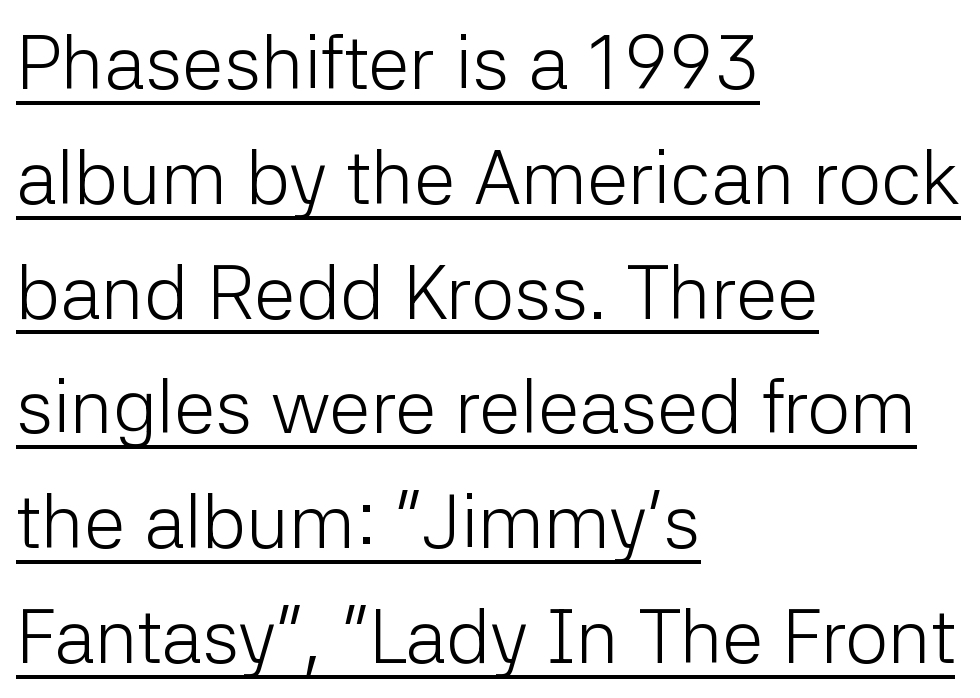
Q: Is the text bold? A: No.
Q: Is the text italic (slanted)? A: No, it is upright.
Q: Is the typeface a serif or a sans-serif typeface? A: Sans-serif.
Q: Is the text underlined? A: Yes.
Q: How is the paragraph aligned? A: Left-aligned.
Q: Is the spacing between letters normal or unusually wide? A: Normal.
Q: Is the spacing between lines tight, normal or loose? A: Normal.
Q: Width (condensed, normal, or wide)? A: Normal.
Q: Stroke contrast? A: Low.
Q: x-height? A: Medium.
Q: Monospaced? A: No.
